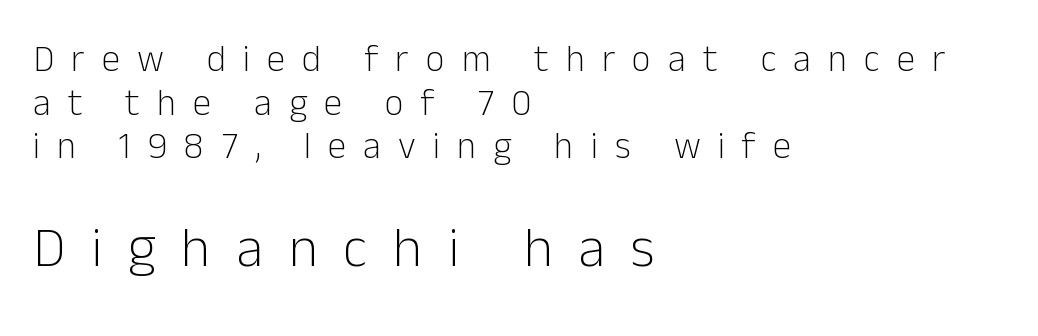
Unbolded letterforms with no extra heft. Typographically, this falls in the sans-serif category. Looks like regular typesetting: each glyph gets only the width it needs. Between these two stacked blocks, the lower one wins on size.
